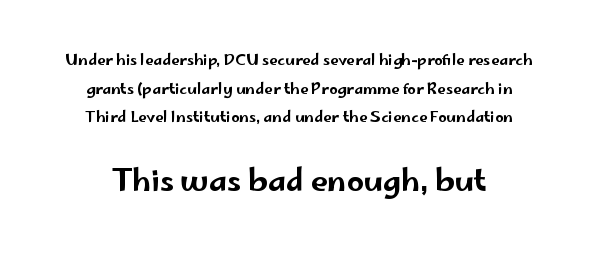
Vertical strokes here are truly vertical. This sample has the flowing, uneven cadence of proportional lettering. These lines are composed in type without serifs. If you measured baseline to baseline, you'd find a long distance. Short note: letters normally spaced. Typesetter's note — lower block bumped up in size, upper block left smaller.
